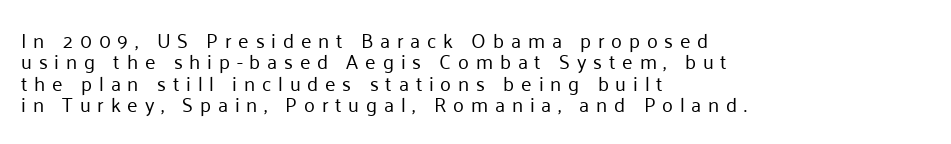
{"italic": "no", "bold": "no", "underline": "no", "align": "left", "line_spacing": "tight", "line_spacing_ratio": 1.07, "letter_spacing": "wide", "letter_spacing_em": 0.34, "glyph_px": 20}
